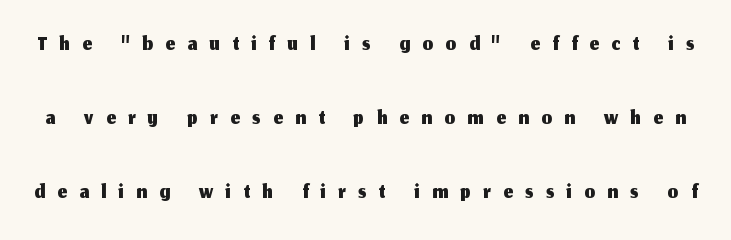
This sample has the flowing, uneven cadence of proportional lettering. Honestly, there is no underline to notice here at all. Does the type have serifs? No, each stem ends abruptly. Interline gaps are noticeably wide in this sample. Ascenders rise straight up at ninety degrees.
